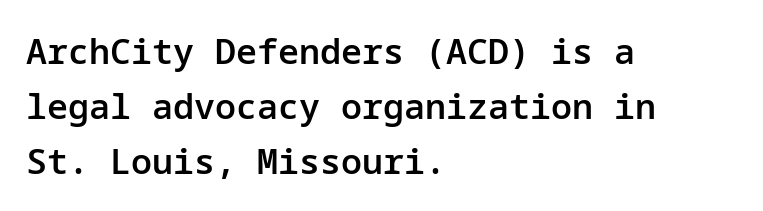
Q: Is the text bold? A: Semi-bold.
Q: Is the text italic (slanted)? A: No, it is upright.
Q: Is the typeface a serif or a sans-serif typeface? A: Sans-serif.
Q: Is the text underlined? A: No.
Q: How is the paragraph aligned? A: Left-aligned.
Q: Is the spacing between letters normal or unusually wide? A: Normal.
Q: Is the spacing between lines tight, normal or loose? A: Normal.
Q: Width (condensed, normal, or wide)? A: Normal.
Q: Stroke contrast? A: Low.
Q: x-height? A: Medium.
